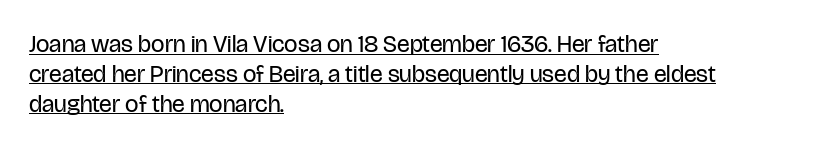
The image shows 24 px text type, upright; set left-aligned, line spacing 1.24x, normal letter spacing, underlined.
